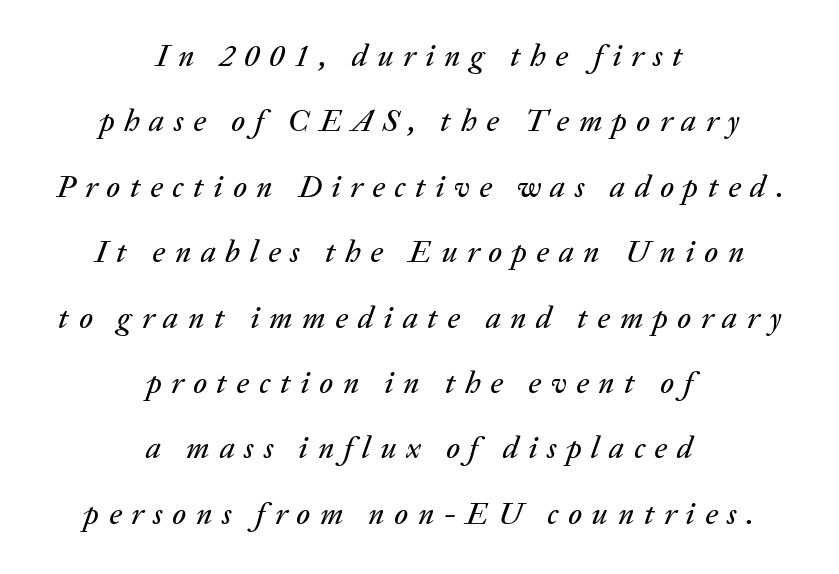
Q: Is the text italic (slanted)? A: Yes, it leans right by about 20 degrees.
Q: Is the text underlined? A: No.
Q: How is the paragraph aligned? A: Centered.
Q: Is the spacing between letters normal or unusually wide? A: Unusually wide.
Q: Is the spacing between lines tight, normal or loose? A: Loose.
Q: Width (condensed, normal, or wide)? A: Normal.
Q: Stroke contrast? A: Low.
Q: x-height? A: Medium.
Q: Monospaced? A: No.
